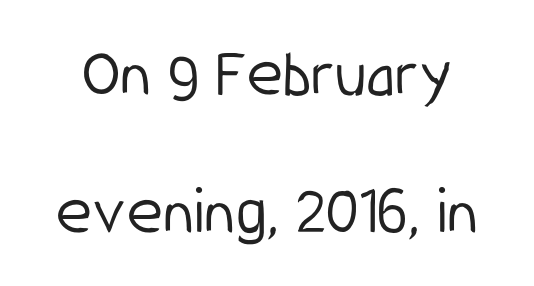
A light-to-regular cut is what we see here. You could not count columns in this text — the font is proportionally spaced. Characters follow at the spacing the type designer built in. The type family on display is of the sans-serif kind. Loosely led — the rows are spread out. The string is rendered with underlining switched off.
